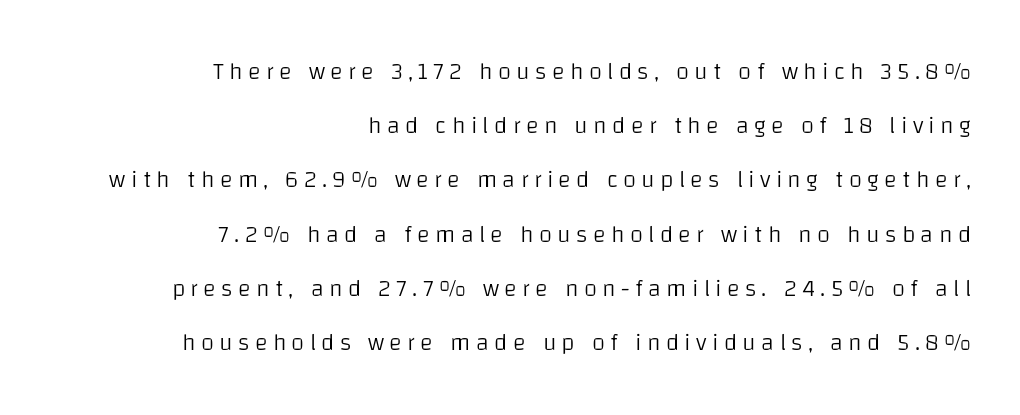
{"italic": "no", "bold": "no", "underline": "no", "align": "right", "line_spacing": "loose", "line_spacing_ratio": 2.26, "letter_spacing": "wide", "letter_spacing_em": 0.22, "glyph_px": 24}
